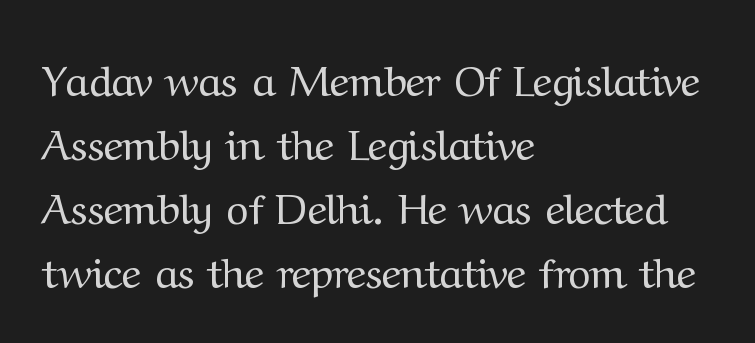
Each letter keeps its own natural width here, so spacing adapts to shape. The strip under each line holds only bare page. Notice how the passage keeps a crisp vertical edge on the left only. The rendering uses a moderate line-height, typical for paragraphs.
